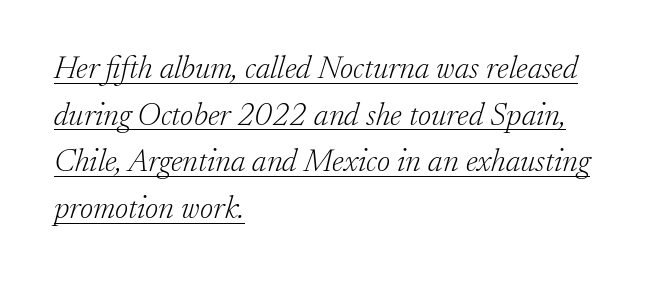
Q: Is the text bold? A: No.
Q: Is the text italic (slanted)? A: Yes, it leans right by about 17 degrees.
Q: Is the typeface a serif or a sans-serif typeface? A: Serif.
Q: Is the text underlined? A: Yes.
Q: How is the paragraph aligned? A: Left-aligned.
Q: Is the spacing between letters normal or unusually wide? A: Normal.
Q: Is the spacing between lines tight, normal or loose? A: Normal.
Q: Width (condensed, normal, or wide)? A: Normal.
Q: Stroke contrast? A: Low.
Q: x-height? A: Small.
Q: Monospaced? A: No.
